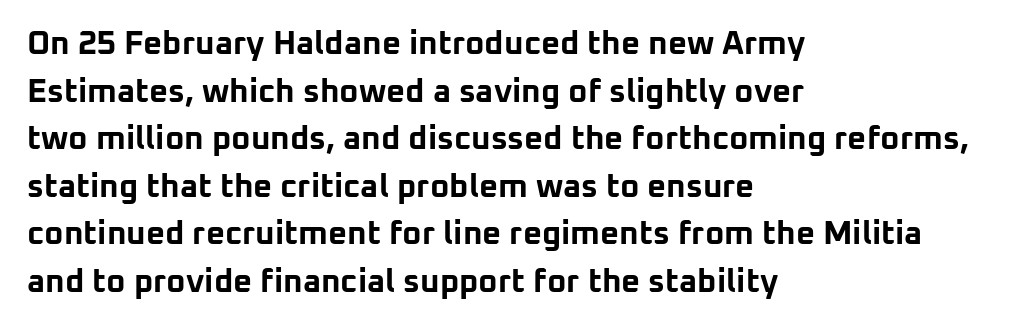
{"serif": "no", "italic": "no", "bold": "yes", "weight": "bold", "width": "normal", "stroke_contrast": "low", "x_height": "medium", "monospaced": "no", "underline": "no", "align": "left", "line_spacing": "normal", "line_spacing_ratio": 1.44, "letter_spacing": "normal", "letter_spacing_em": 0.0, "glyph_px": 33}
